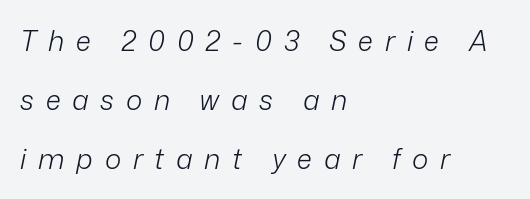
The image shows 28 px light type, italic (leaning right); set left-aligned, loose line spacing (2.11x), unusually wide letter spacing (+0.42 em), not underlined; low stroke contrast and a medium x-height.
